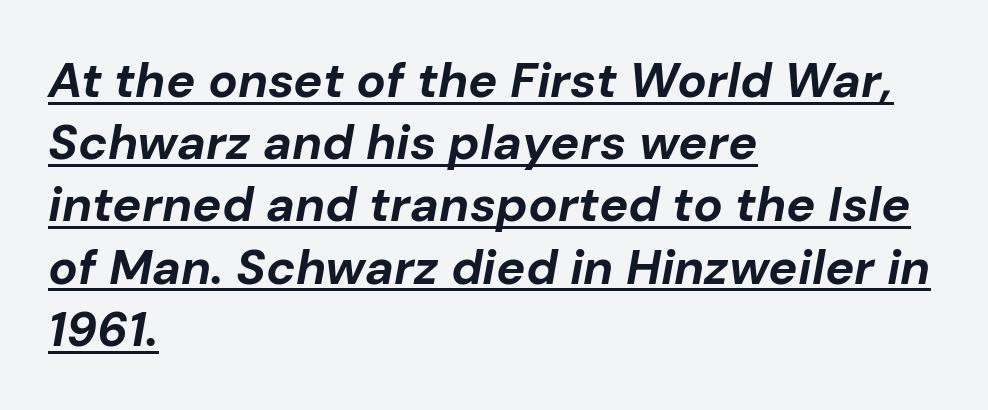
Chunky letters — that's bold for sure. A typesetter would call this proportional, since set widths differ per character. Decoration check: the copy is underlined. Short note: letters normally spaced.
